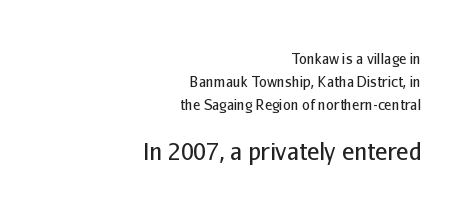
Q: Is the text bold? A: No.
Q: Is the text italic (slanted)? A: No, it is upright.
Q: Is the text underlined? A: No.
Q: How is the paragraph aligned? A: Right-aligned.
Q: Is the spacing between letters normal or unusually wide? A: Normal.
Q: Is the spacing between lines tight, normal or loose? A: Normal.
Q: Which block of text is set in a larger size, the first (top) or the second (bottom)? A: The second (bottom) one.
